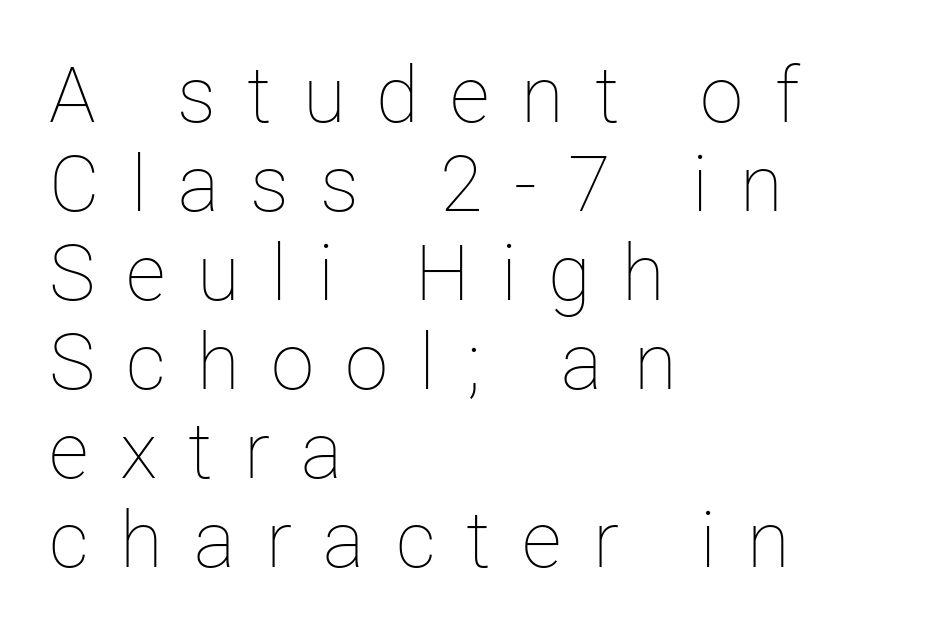
Q: Is the text bold? A: No.
Q: Is the text italic (slanted)? A: No, it is upright.
Q: Is the text underlined? A: No.
Q: How is the paragraph aligned? A: Left-aligned.
Q: Is the spacing between letters normal or unusually wide? A: Unusually wide.
Q: Is the spacing between lines tight, normal or loose? A: Tight.
Q: Width (condensed, normal, or wide)? A: Normal.
Q: Stroke contrast? A: Low.
Q: x-height? A: Medium.
Q: Monospaced? A: No.
